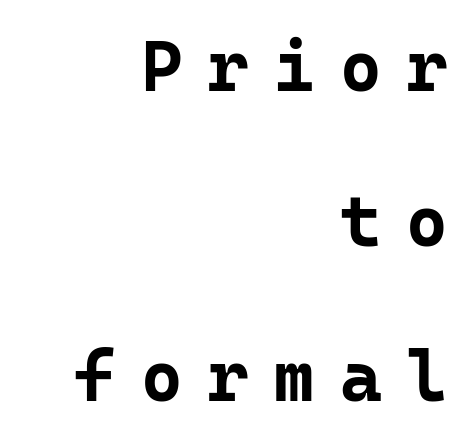
The image shows 71 px bold sans-serif type, upright, monospaced; set right-aligned, loose line spacing (2.18x), unusually wide letter spacing (+0.35 em), not underlined; low stroke contrast and a medium x-height.
